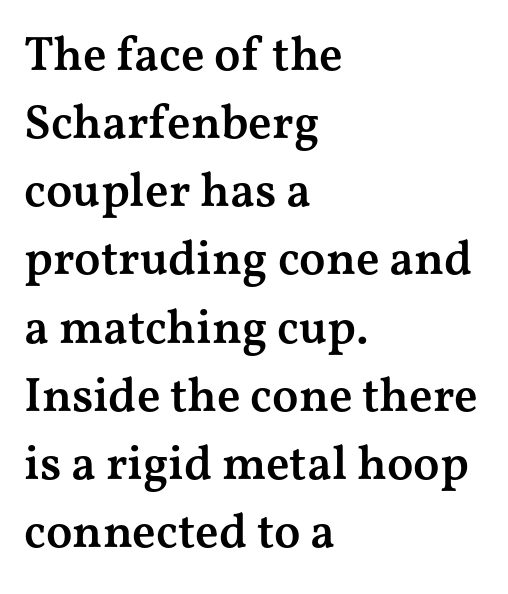
The image shows 48 px semibold, wide serif type, upright; set left-aligned, normal line spacing (1.42x), normal letter spacing, not underlined; medium stroke contrast and a medium x-height.
